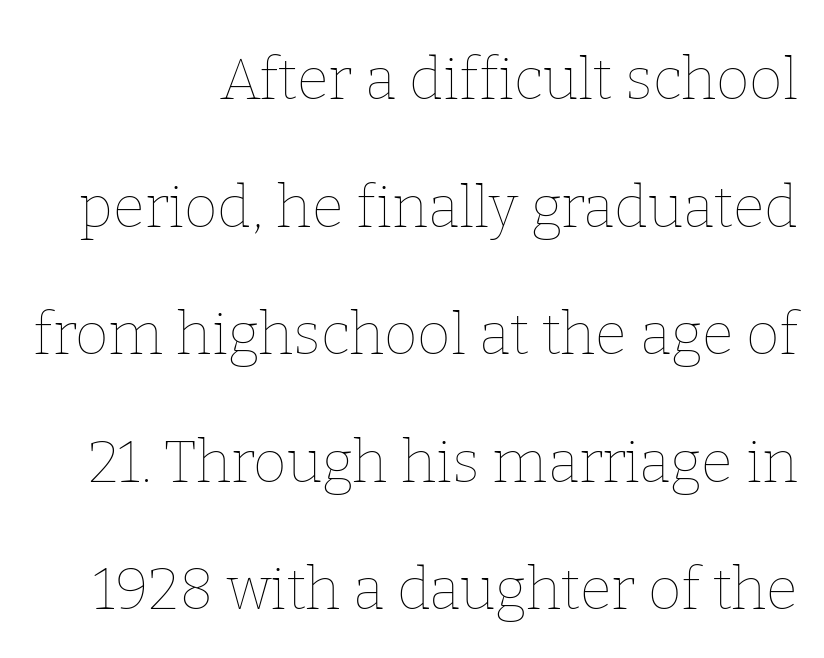
{"italic": "no", "bold": "no", "weight": "thin", "width": "normal", "stroke_contrast": "low", "x_height": "medium", "monospaced": "no", "underline": "no", "align": "right", "line_spacing": "loose", "line_spacing_ratio": 2.2, "letter_spacing": "normal", "letter_spacing_em": 0.0, "glyph_px": 58}
